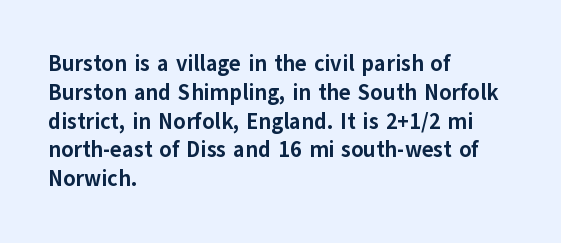
The rows are spaced the way most documents space them. Its strokes are broad and dark, the hallmark of bold type. Posture: upright roman. A bare baseline throughout the passage.
